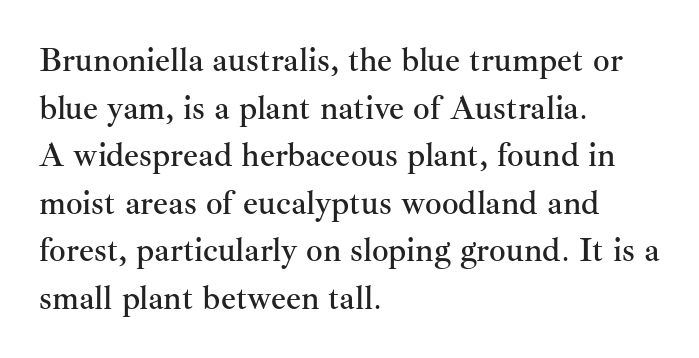
The image shows 33 px serif type, upright; set left-aligned, normal line spacing (1.44x), normal letter spacing, not underlined; medium stroke contrast and a small x-height.
